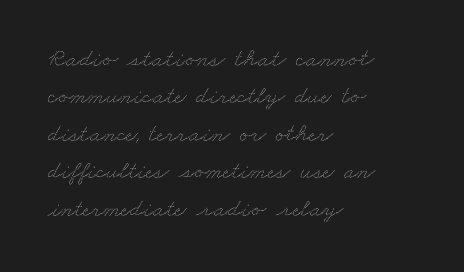
{"underline": "no", "align": "left", "line_spacing": "normal", "line_spacing_ratio": 1.5, "letter_spacing": "normal", "letter_spacing_em": 0.0, "glyph_px": 25}
